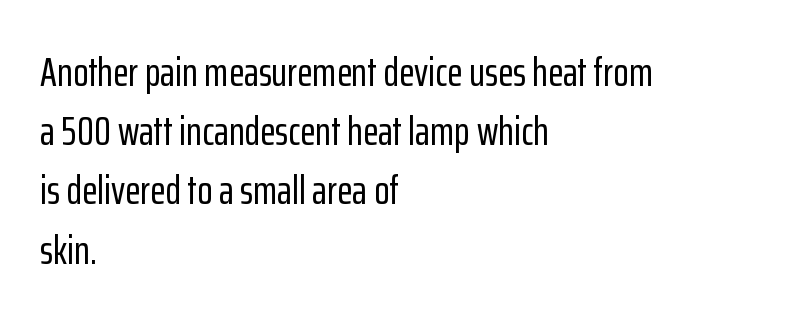
{"serif": "no", "italic": "no", "width": "condensed", "stroke_contrast": "low", "x_height": "medium", "monospaced": "no", "underline": "no", "align": "left", "line_spacing": "normal", "line_spacing_ratio": 1.48, "letter_spacing": "normal", "letter_spacing_em": 0.0, "glyph_px": 40}
